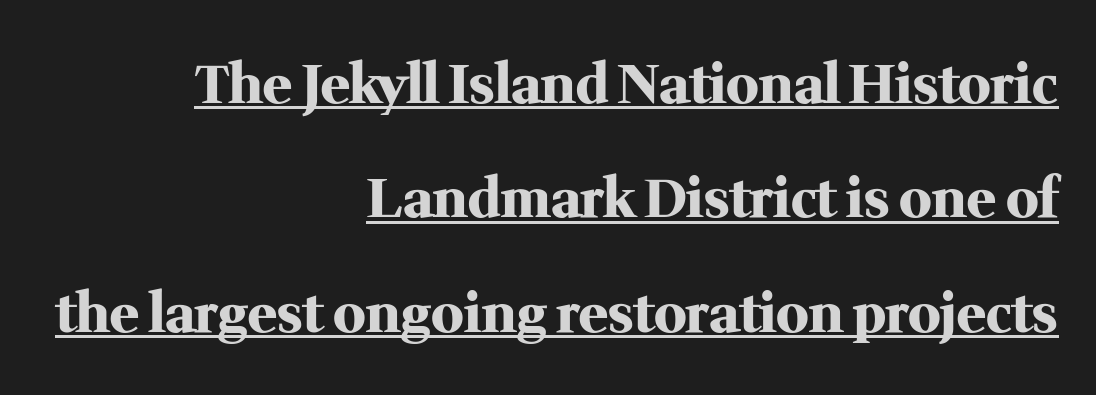
Like a heading marked for emphasis, these lines bear an underscore. Short note: letters normally spaced. This is the regular roman posture of the typeface. A typesetter would label this face a serif. How heavy is the stroke? Heavy — this is a bold. Line endings align vertically; line beginnings do not.
